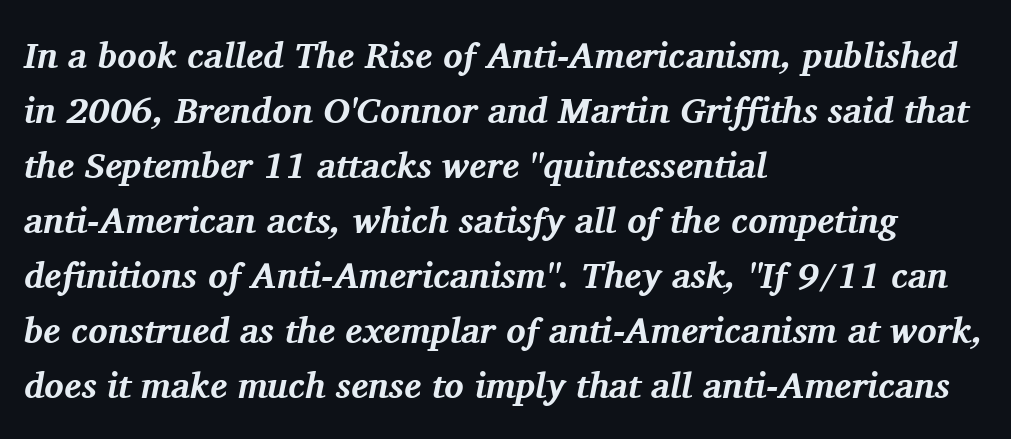
{"serif": "yes", "italic": "yes", "lean": "right", "slant_degrees": 11, "bold": "yes", "weight": "bold", "width": "normal", "stroke_contrast": "medium", "x_height": "medium", "monospaced": "no", "underline": "no", "align": "left", "line_spacing": "normal", "line_spacing_ratio": 1.53, "letter_spacing": "normal", "letter_spacing_em": 0.0, "glyph_px": 36}
